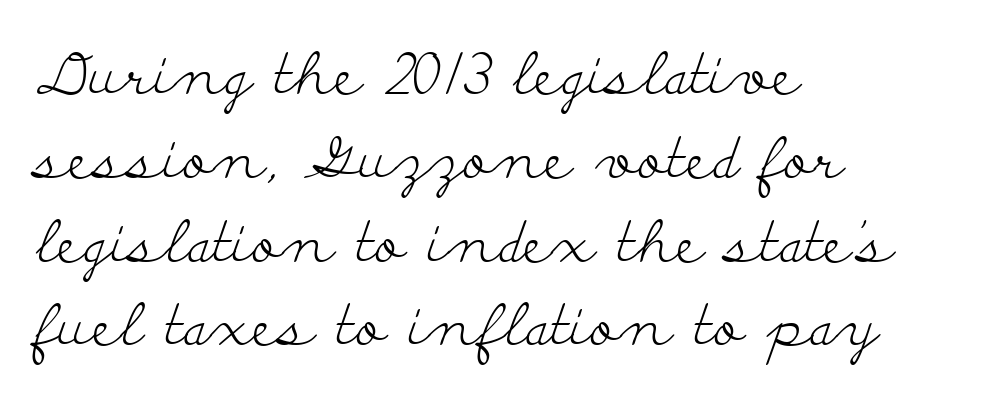
The image shows 57 px light, wide serif type; set left-aligned, normal line spacing (1.47x), normal letter spacing, not underlined; low stroke contrast and a small x-height.
